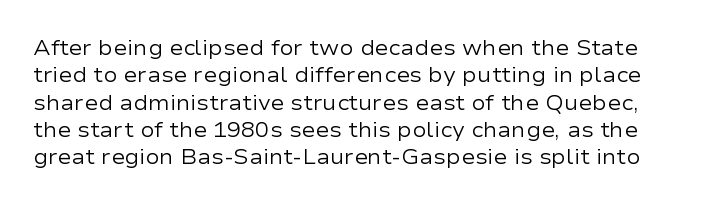
The image shows 21 px text type, upright; set normal line spacing (1.3x), normal letter spacing, not underlined.
